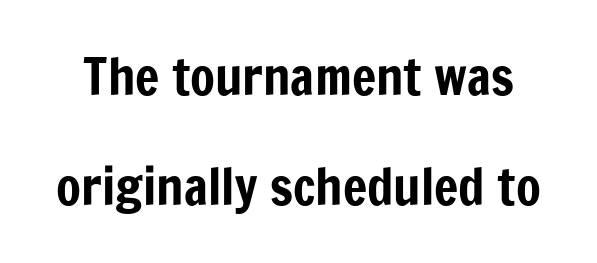
{"serif": "no", "italic": "no", "width": "condensed", "stroke_contrast": "low", "x_height": "medium", "monospaced": "no", "underline": "no", "line_spacing": "loose", "line_spacing_ratio": 2.16, "letter_spacing": "normal", "letter_spacing_em": 0.0, "glyph_px": 51}
